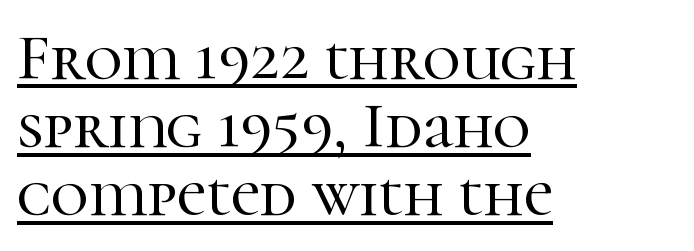
{"serif": "yes", "italic": "no", "width": "normal", "stroke_contrast": "high", "x_height": "medium", "monospaced": "no", "underline": "yes", "align": "left", "line_spacing": "tight", "line_spacing_ratio": 1.05, "letter_spacing": "normal", "letter_spacing_em": 0.0, "glyph_px": 65}
